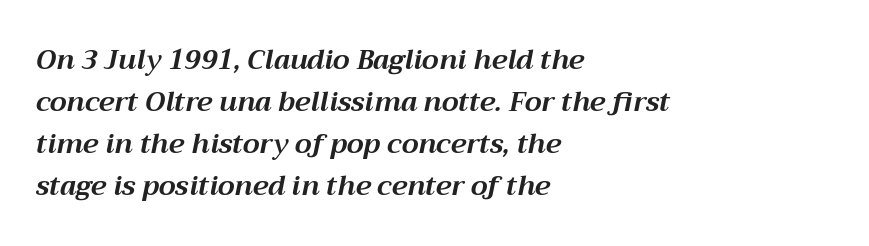
Short note: letters normally spaced. The setting favours the left margin, as ordinary paragraphs usually do. Posture: slanted. Check under the words: just untouched page. Emphasis by weight is at full strength: bold. Line spacing here is normal.
